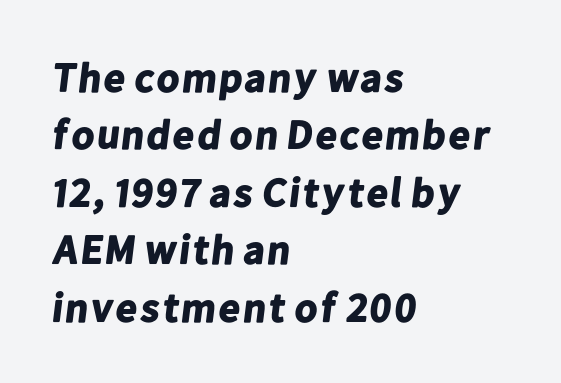
The passage shown is typeset with a sans-serif family. The face used here has the dense, thick strokes of a bold. Anything drawn beneath the words? Only blank space. Evenly set lines give the paragraph a standard silhouette.
